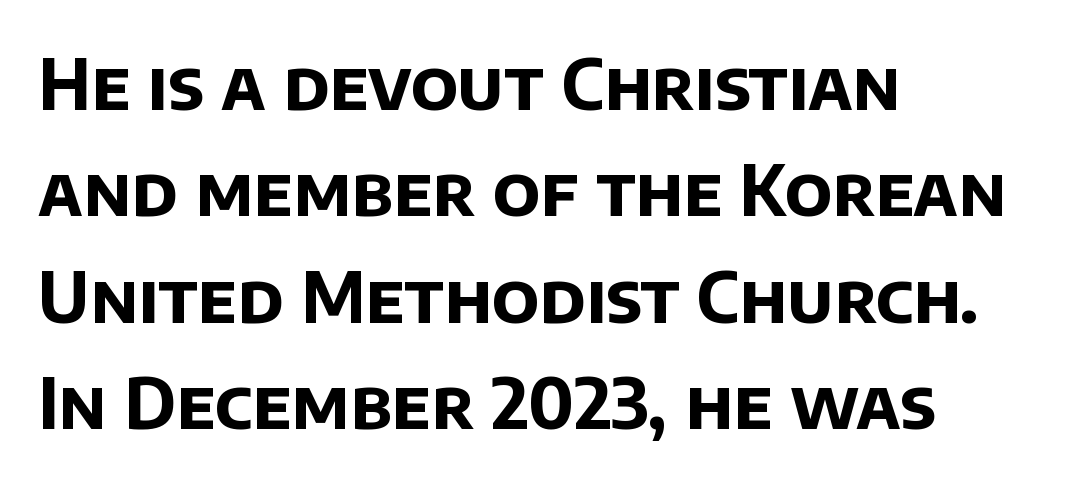
The image shows 69 px bold sans-serif type; set left-aligned, normal line spacing (1.54x), normal letter spacing, not underlined; low stroke contrast and a large x-height.
